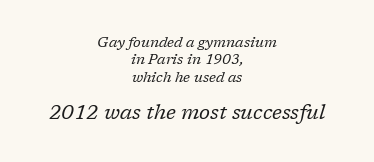
The image shows 20 px text type, italic (leaning right); set centered, normal line spacing (1.25x), normal letter spacing, not underlined; the second (bottom) block is 1.43x larger.
